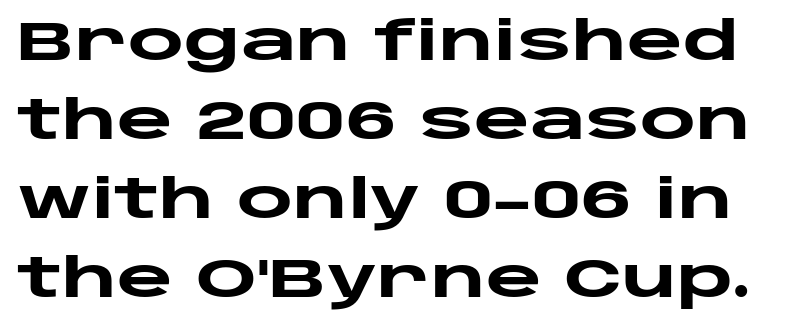
Q: Is the text bold? A: Yes.
Q: Is the text italic (slanted)? A: No, it is upright.
Q: Is the typeface a serif or a sans-serif typeface? A: Sans-serif.
Q: Is the text underlined? A: No.
Q: Is the spacing between letters normal or unusually wide? A: Normal.
Q: Is the spacing between lines tight, normal or loose? A: Normal.
Q: Width (condensed, normal, or wide)? A: Wide.
Q: Stroke contrast? A: Low.
Q: x-height? A: Large.
Q: Monospaced? A: No.
